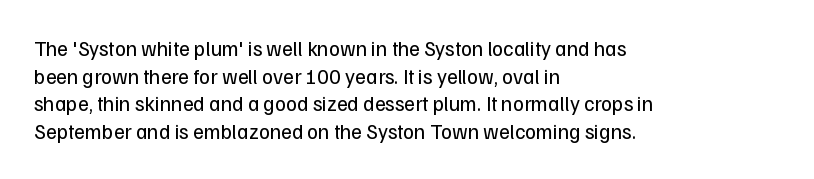
Every stem runs plumb, perpendicular to the baseline. Leftover space on each line is placed entirely after the last word. Check the space under the baseline: it is left empty. This reads as an unemphasized weight, regular at the heaviest. Caption: standard tracking, unaltered.
